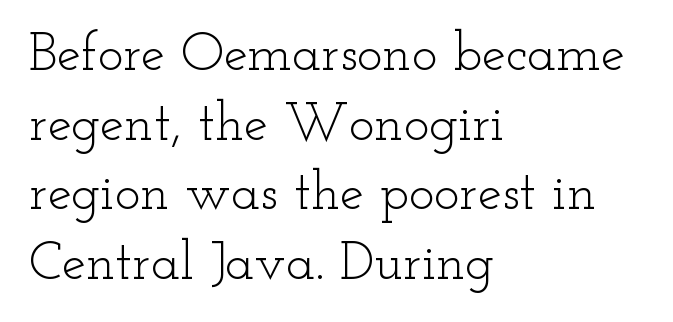
Yep, those are serifs on the letters. Does extra space separate the letters? No, they use regular spacing. Caption: multi-line text, flush left, ragged right. Upright lettering throughout. Successive baselines arrive at the customary interval.
